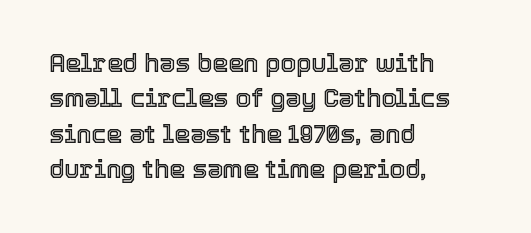
{"italic": "no", "underline": "no", "align": "left", "line_spacing": "normal", "line_spacing_ratio": 1.42, "letter_spacing": "normal", "letter_spacing_em": 0.0, "glyph_px": 25}
